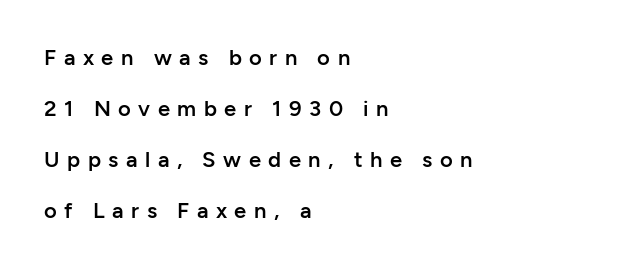
If you measured baseline to baseline, you'd find a long distance. The text block is weighted toward the left margin, trailing off unevenly rightward. Look at the tracking — it's clearly loosened, letters drifting apart. This rendering features lettering with no underline.
